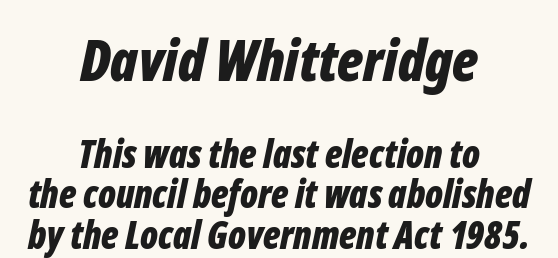
Character size in the leading block exceeds that of the trailing block. This sample uses plain, unmodified letter spacing. Horizontal alignment here is central, giving a formal, balanced look. Each letter keeps its own natural width here, so spacing adapts to shape. Does the lettering tilt? It does — this is italic.
